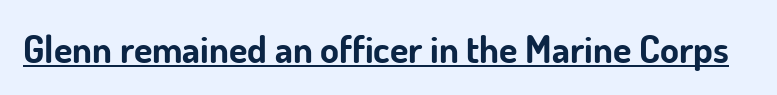
{"serif": "no", "italic": "no", "bold": "yes", "weight": "bold", "width": "normal", "stroke_contrast": "low", "x_height": "small", "monospaced": "no", "underline": "yes", "letter_spacing": "normal", "letter_spacing_em": 0.0, "glyph_px": 38}
